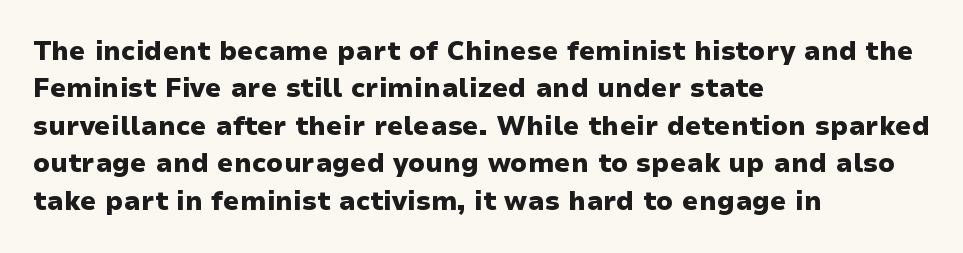
{"italic": "no", "bold": "yes", "underline": "no", "align": "left", "line_spacing": "normal", "line_spacing_ratio": 1.44, "letter_spacing": "normal", "letter_spacing_em": 0.0, "glyph_px": 26}
